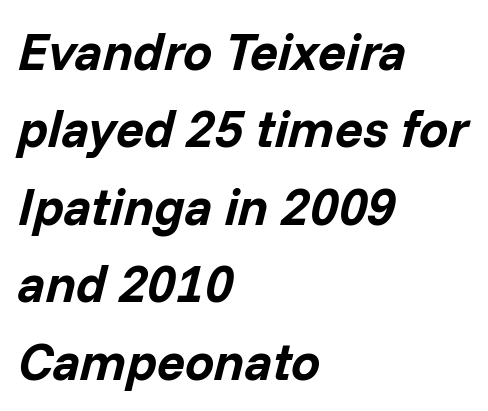
The image shows 52 px bold type, italic (leaning right); set left-aligned, normal line spacing (1.49x), normal letter spacing, not underlined; low stroke contrast and a medium x-height.
